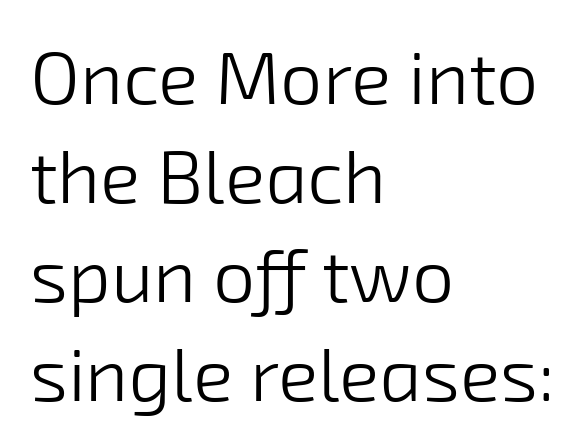
Q: Is the text bold? A: No.
Q: Is the typeface a serif or a sans-serif typeface? A: Sans-serif.
Q: Is the text underlined? A: No.
Q: How is the paragraph aligned? A: Left-aligned.
Q: Is the spacing between letters normal or unusually wide? A: Normal.
Q: Is the spacing between lines tight, normal or loose? A: Normal.
Q: Width (condensed, normal, or wide)? A: Normal.
Q: Stroke contrast? A: Low.
Q: x-height? A: Medium.
Q: Monospaced? A: No.
